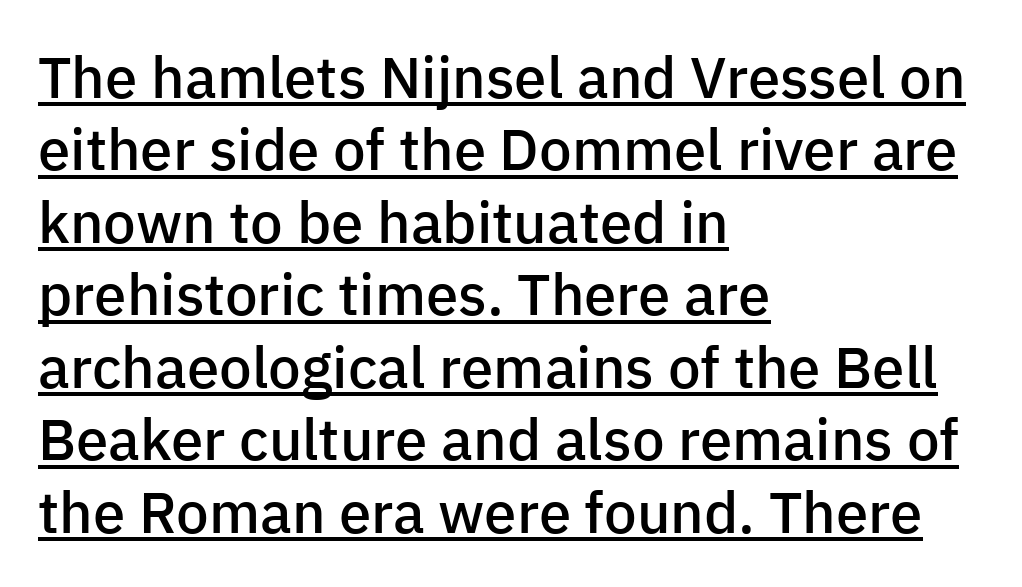
The image shows 58 px semibold sans-serif type, upright; set left-aligned, normal line spacing (1.25x), normal letter spacing, underlined; low stroke contrast and a medium x-height.
